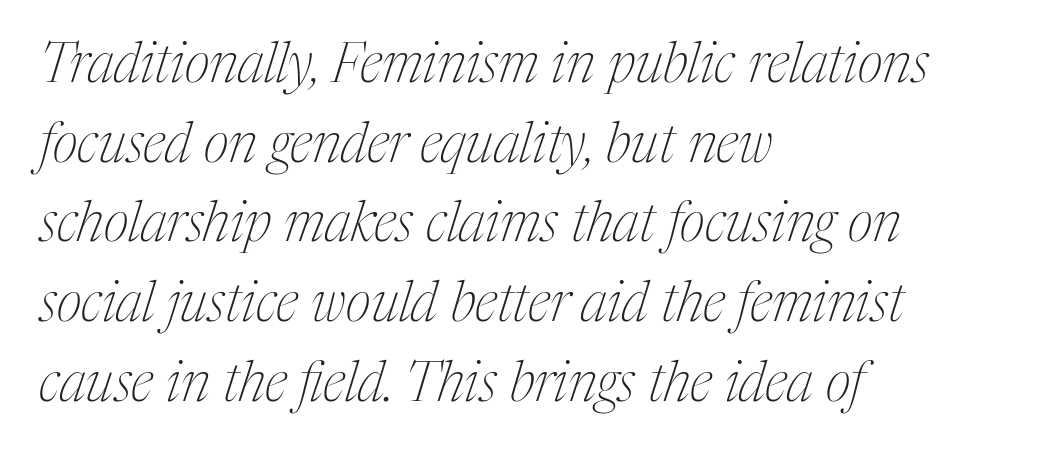
This rendering uses left alignment, leaving the right contour irregular. The type family on display is of the serif kind. A typesetter would mark this as italic. What's the leading like? Ordinary, nothing unusual. Stem width sits at or under what a default text font uses.
